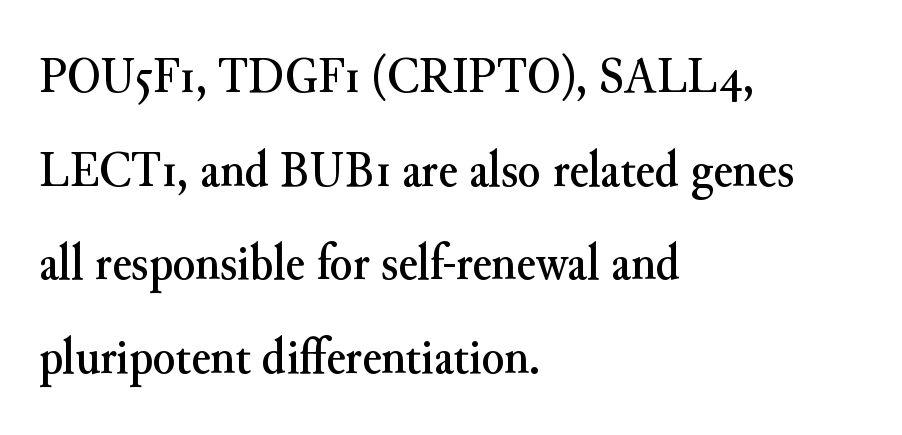
The image shows 52 px serif type, upright; set left-aligned, line spacing 1.8x, normal letter spacing, not underlined; medium stroke contrast and a small x-height.
